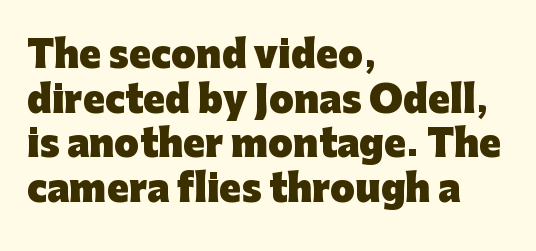
Set as a true bold cut, around the 700 mark. Font category for this specimen: sans-serif. Each letter keeps its own natural width here, so spacing adapts to shape. The gaps between neighbouring characters are ordinary and unremarkable. Do the letters lean? They stand straight.
